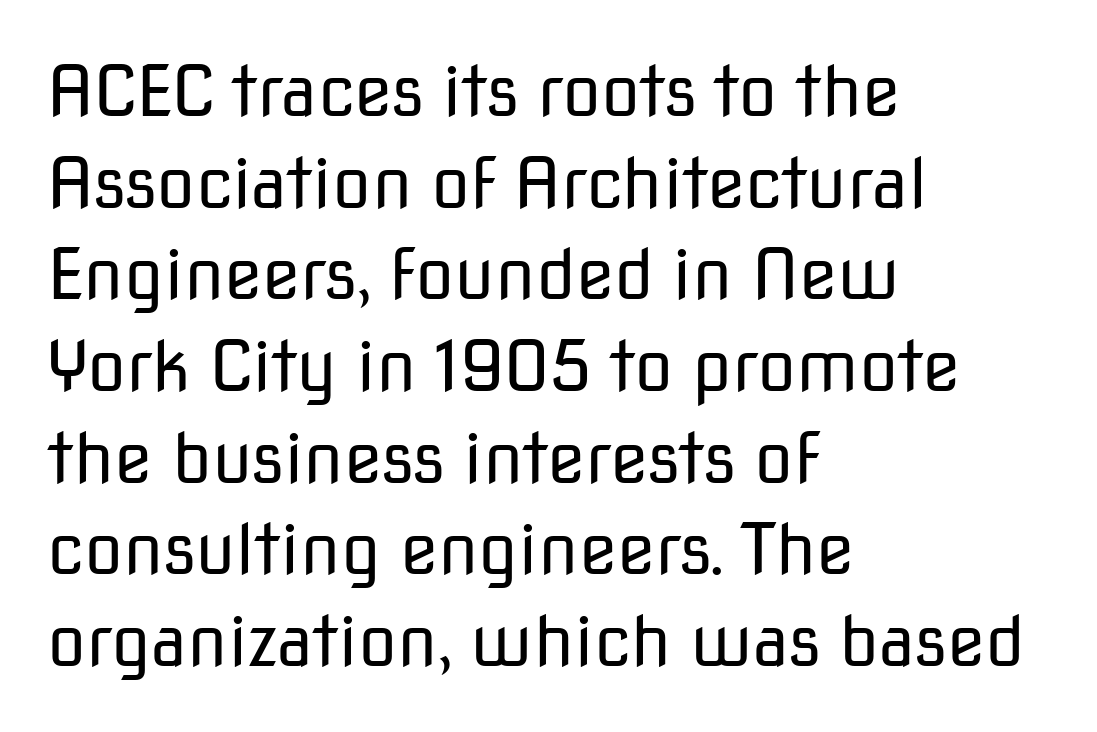
{"serif": "no", "italic": "no", "bold": "no", "weight": "regular", "width": "normal", "stroke_contrast": "low", "x_height": "medium", "monospaced": "no", "underline": "no", "align": "left", "line_spacing": "normal", "line_spacing_ratio": 1.31, "letter_spacing": "normal", "letter_spacing_em": 0.0, "glyph_px": 70}
